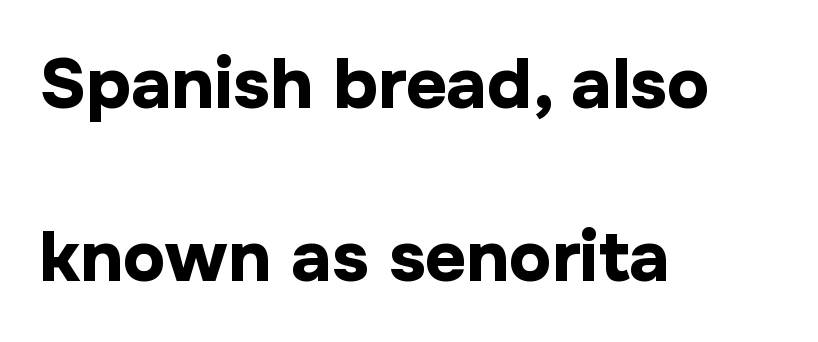
Q: Is the text bold? A: Yes.
Q: Is the text italic (slanted)? A: No, it is upright.
Q: Is the typeface a serif or a sans-serif typeface? A: Sans-serif.
Q: Is the text underlined? A: No.
Q: How is the paragraph aligned? A: Left-aligned.
Q: Is the spacing between letters normal or unusually wide? A: Normal.
Q: Is the spacing between lines tight, normal or loose? A: Loose.
Q: Width (condensed, normal, or wide)? A: Normal.
Q: Stroke contrast? A: Low.
Q: x-height? A: Medium.
Q: Monospaced? A: No.
